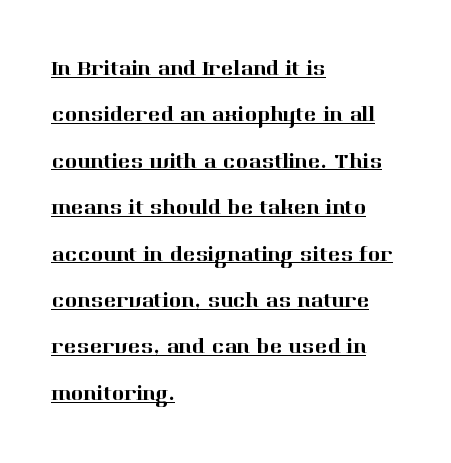
Vertically, the passage feels expansive, rows floating well apart. Reading down the block, your eye returns to a fixed left position each line. What stands out about the letter spacing? Nothing — it is the standard amount. Quick note: not italic, upright. The face used here appears with an underline applied.
